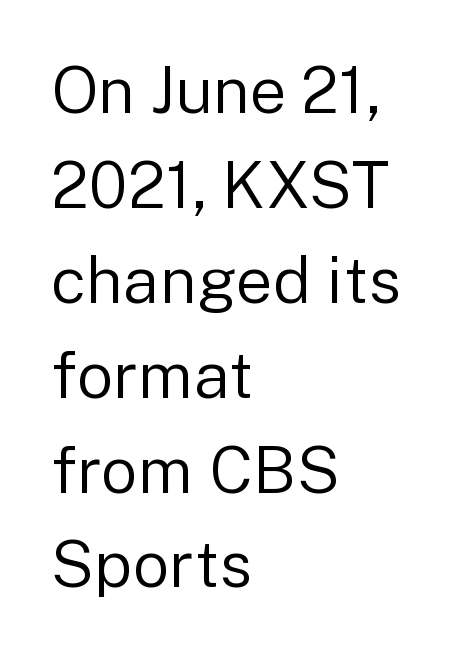
The image shows 65 px regular-weight sans-serif type, upright; set left-aligned, normal line spacing (1.46x), normal letter spacing, not underlined; low stroke contrast and a medium x-height.
